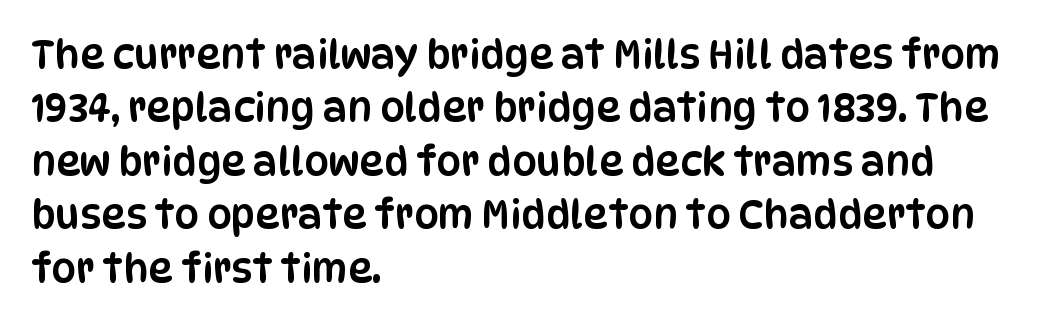
{"serif": "no", "italic": "no", "width": "condensed", "stroke_contrast": "low", "x_height": "large", "monospaced": "no", "underline": "no", "align": "left", "line_spacing": "normal", "line_spacing_ratio": 1.37, "letter_spacing": "normal", "letter_spacing_em": 0.0, "glyph_px": 39}
